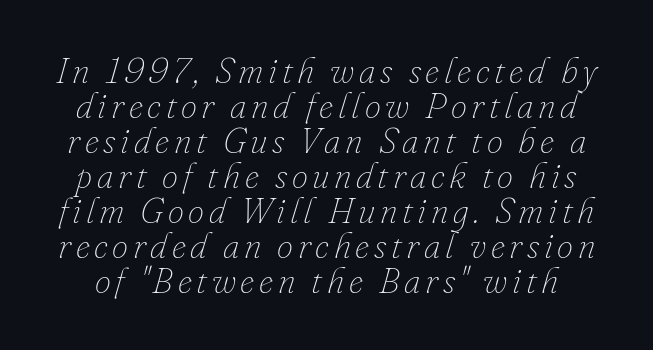
The image shows 36 px thin type, italic (leaning right); set tight line spacing (0.97x), not underlined; low stroke contrast and a small x-height.
